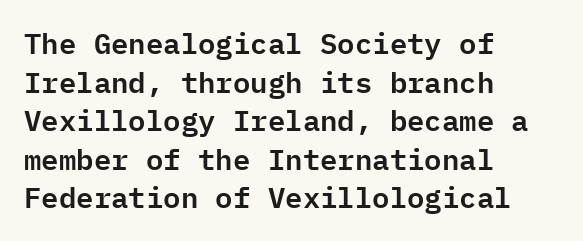
The vertical gap from one line to the next is medium. Nothing sits at the stroke ends, so this counts as sans-serif. Is this a fixed-width face? Yes — each glyph sits in an identical cell. Caption: multi-line text, flush left, ragged right. Is the letter spacing exaggerated? No — it looks like the ordinary default.
